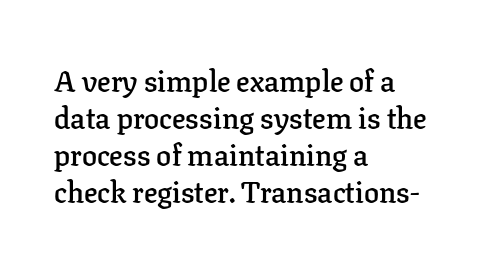
A typesetter would mark this as roman, not italic. Observe the ordinary spacing: letters are neighbours, not strangers. Typographic density is moderately raised because the face is semibold. I'd call this a serif setting — the letters wear small feet.
